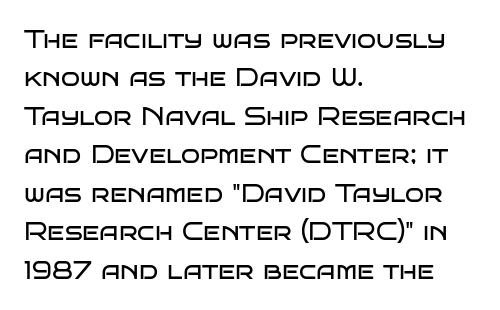
The image shows 25 px text type, upright; set left-aligned, normal line spacing (1.54x), normal letter spacing, not underlined.
